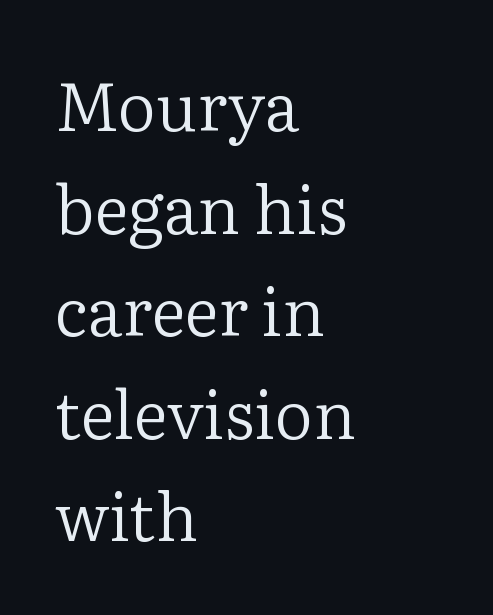
The baseline area is clear. Does the lettering tilt? It doesn't — this is upright. Regarding leading, the lines here are spaced in the standard way. The designer went with a serif here, giving each stem small feet. Where is the straight margin? On the left. A typesetter would call this zero additional tracking.
